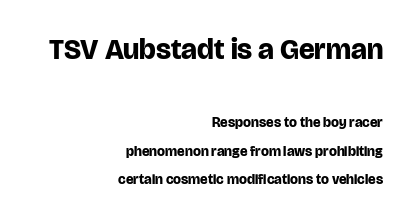
The image shows 29 px bold sans-serif type, upright; set right-aligned, loose line spacing (2.01x), normal letter spacing, not underlined; the first (top) block is 2.07x larger; low stroke contrast and a large x-height.
